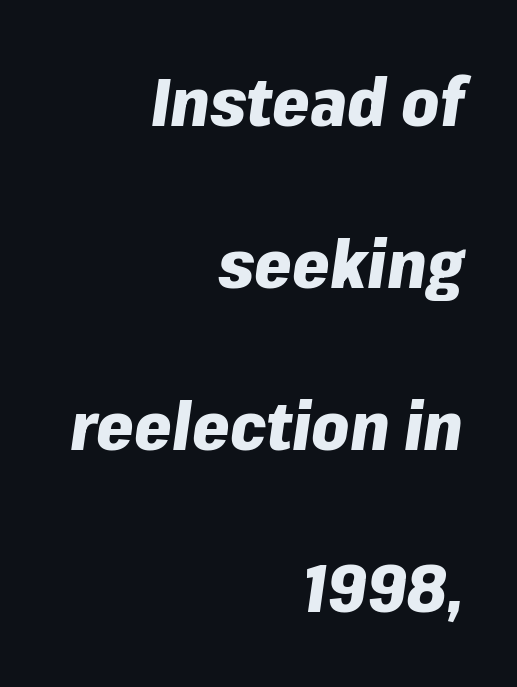
Beneath every word, the page is bare. Notice the wide empty band between every row — that's loose leading. Compared with typical body copy, the letter spacing here is the same. Emphasis by weight is at full strength: bold. Short and long lines alike share a common ending point at right.
